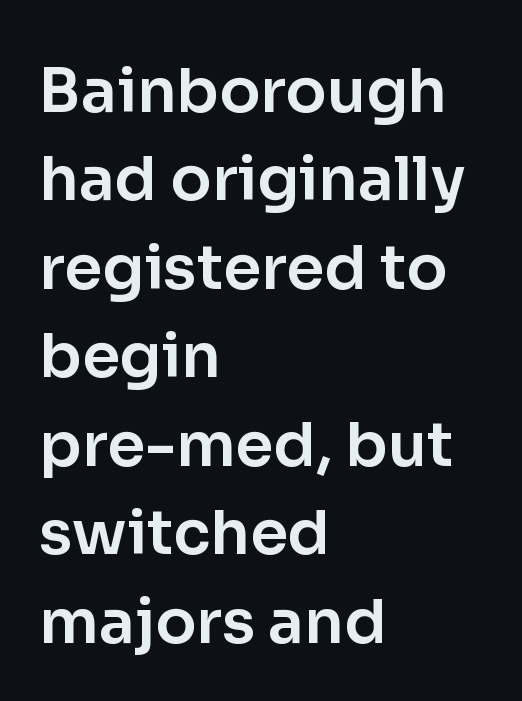
The image shows 61 px sans-serif type, upright; set left-aligned, normal line spacing (1.45x), normal letter spacing, not underlined; low stroke contrast and a medium x-height.
